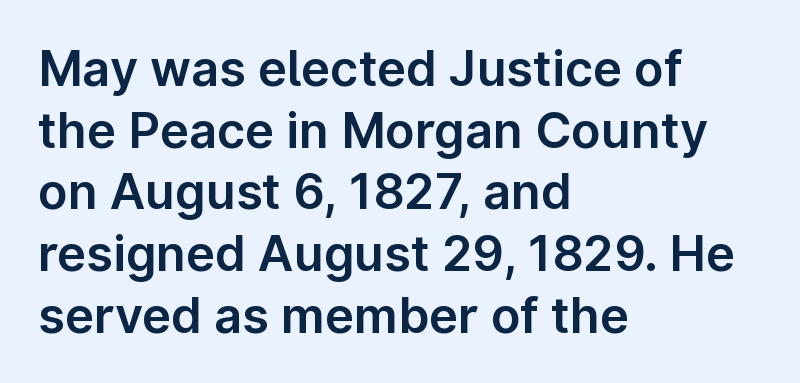
Each word holds together tightly as a unit, with standard inter-letter gaps. Here the designer chose a conventional face with non-uniform glyph widths. Check the space under the baseline: it is left empty. Serifs: no, the terminals of the letterforms are clean. The typesetter chose a ragged-right arrangement here.
